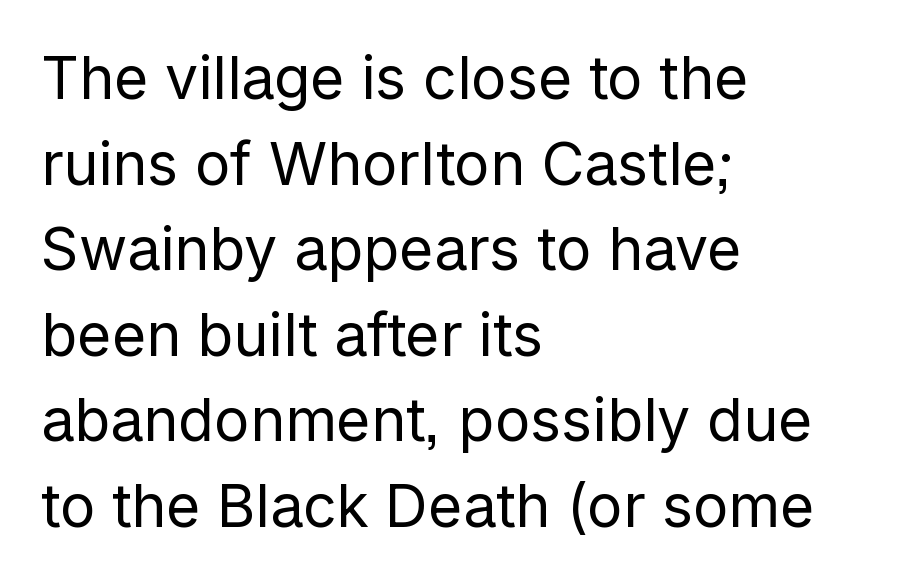
Q: Is the text bold? A: No.
Q: Is the text italic (slanted)? A: No, it is upright.
Q: Is the typeface a serif or a sans-serif typeface? A: Sans-serif.
Q: Is the text underlined? A: No.
Q: How is the paragraph aligned? A: Left-aligned.
Q: Is the spacing between letters normal or unusually wide? A: Normal.
Q: Is the spacing between lines tight, normal or loose? A: Normal.
Q: Width (condensed, normal, or wide)? A: Normal.
Q: Stroke contrast? A: Low.
Q: x-height? A: Medium.
Q: Monospaced? A: No.
